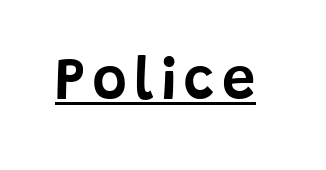
Q: Is the text italic (slanted)? A: No, it is upright.
Q: Is the typeface a serif or a sans-serif typeface? A: Sans-serif.
Q: Is the text underlined? A: Yes.
Q: Width (condensed, normal, or wide)? A: Normal.
Q: Stroke contrast? A: Low.
Q: x-height? A: Large.
Q: Monospaced? A: No.
